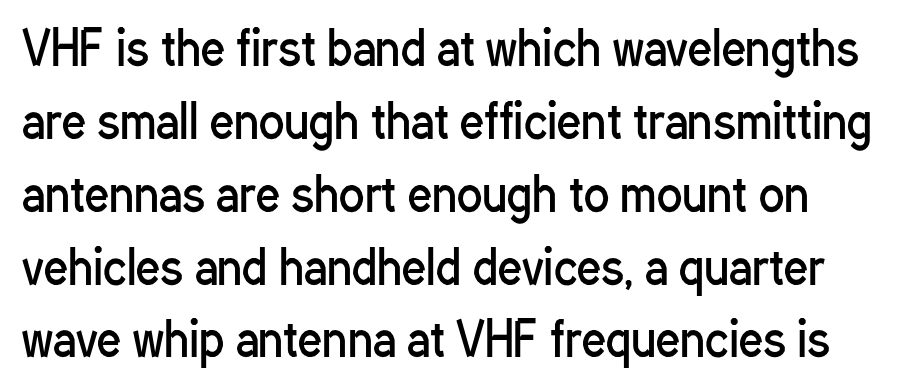
{"serif": "no", "italic": "no", "bold": "no", "weight": "regular", "width": "condensed", "stroke_contrast": "low", "x_height": "medium", "monospaced": "no", "underline": "no", "line_spacing": "normal", "line_spacing_ratio": 1.55, "letter_spacing": "normal", "letter_spacing_em": 0.0, "glyph_px": 47}
